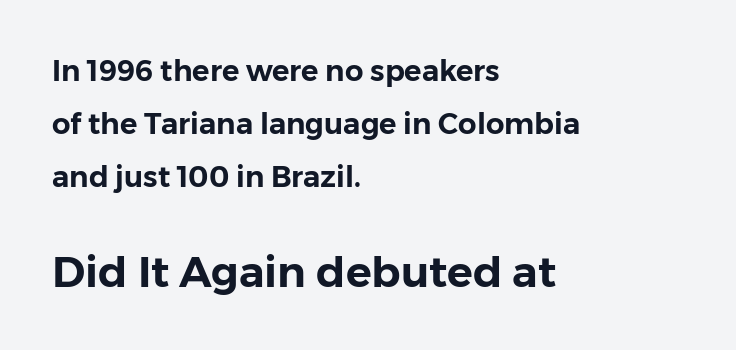
{"serif": "no", "italic": "no", "width": "normal", "stroke_contrast": "low", "x_height": "medium", "monospaced": "no", "underline": "no", "align": "left", "line_spacing_ratio": 1.82, "letter_spacing": "normal", "letter_spacing_em": 0.0, "larger_block": "second", "size_ratio": 1.48, "glyph_px": 43}
